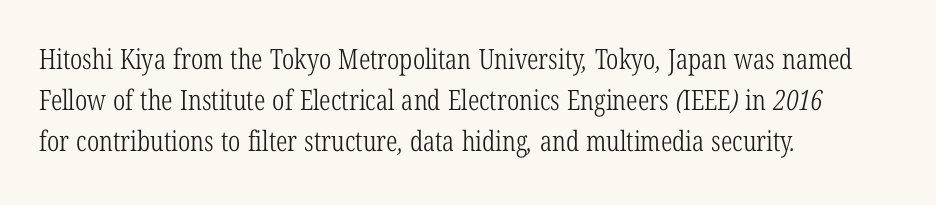
Q: Is the text bold? A: No.
Q: Is the typeface a serif or a sans-serif typeface? A: Serif.
Q: Is the text underlined? A: No.
Q: How is the paragraph aligned? A: Left-aligned.
Q: Is the spacing between letters normal or unusually wide? A: Normal.
Q: Is the spacing between lines tight, normal or loose? A: Normal.
Q: Width (condensed, normal, or wide)? A: Condensed.
Q: Stroke contrast? A: Low.
Q: x-height? A: Medium.
Q: Monospaced? A: No.
